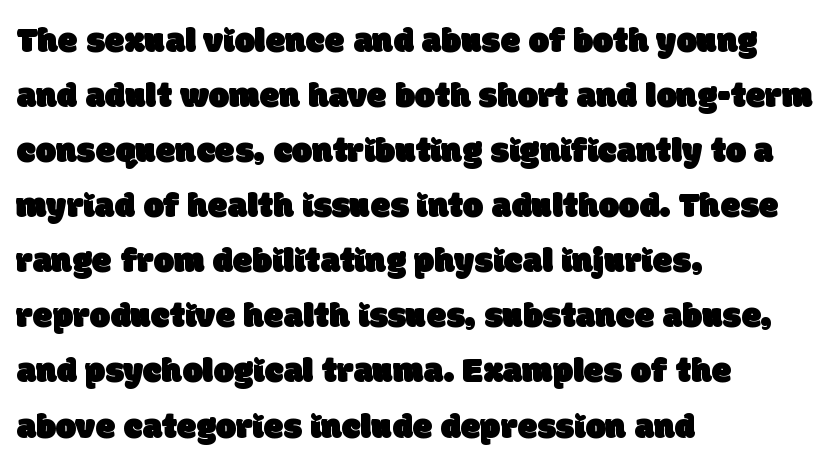
The image shows 36 px sans-serif type; set left-aligned, normal line spacing (1.53x), normal letter spacing, not underlined; low stroke contrast and a large x-height.
